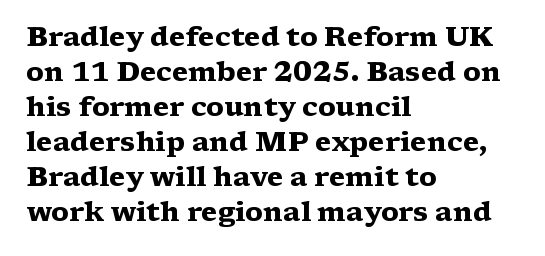
The image shows 27 px bold type, upright; set left-aligned, normal line spacing (1.3x), normal letter spacing, not underlined.
